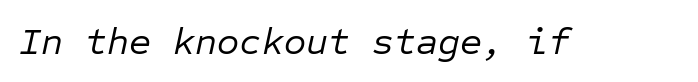
The image shows 38 px regular-weight type, italic (leaning right), monospaced; set normal letter spacing, not underlined; low stroke contrast and a medium x-height.
